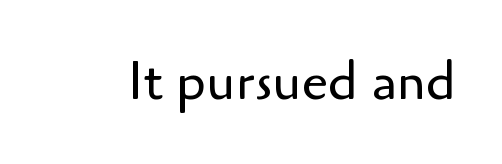
{"serif": "no", "italic": "no", "bold": "no", "weight": "regular", "width": "normal", "stroke_contrast": "low", "x_height": "small", "monospaced": "no", "underline": "no", "letter_spacing": "normal", "letter_spacing_em": 0.0, "glyph_px": 53}
